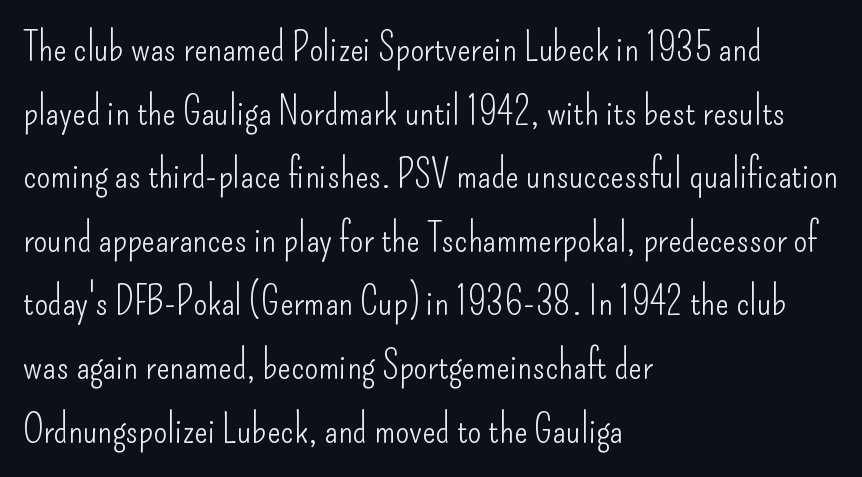
The image shows 40 px light, condensed sans-serif type, upright; set left-aligned, normal line spacing (1.59x), normal letter spacing, not underlined; low stroke contrast and a small x-height.
